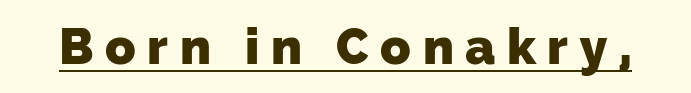
The image shows 50 px heavy sans-serif type; set unusually wide letter spacing (+0.23 em), underlined; low stroke contrast and a medium x-height.
